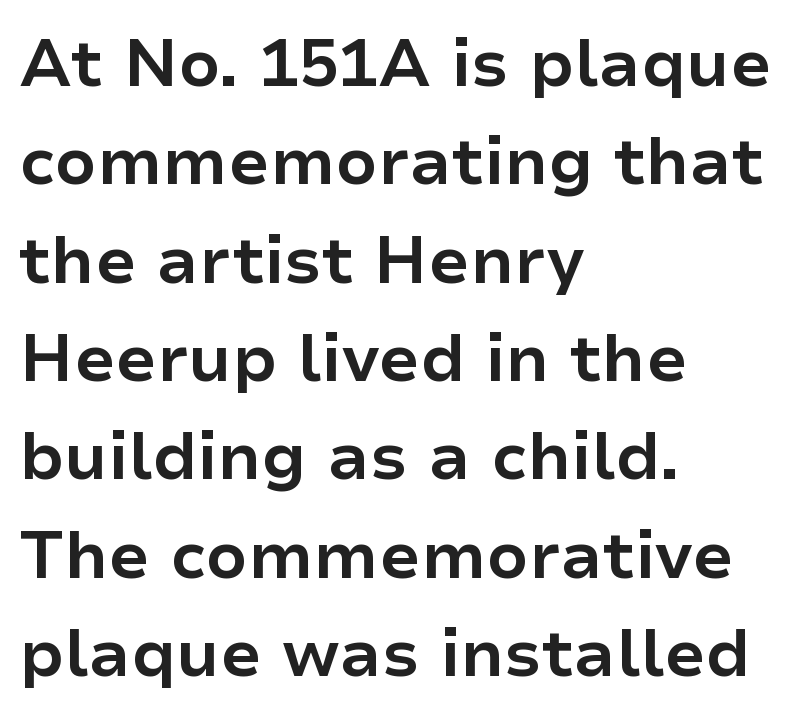
Students, observe: this is what conventionally led text looks like. Between one letter and the next there's only the usual sliver of space. This is the regular roman posture of the typeface. Bold? Absolutely — the strokes are thick and heavy. Short and long lines alike share a common starting point at left.
